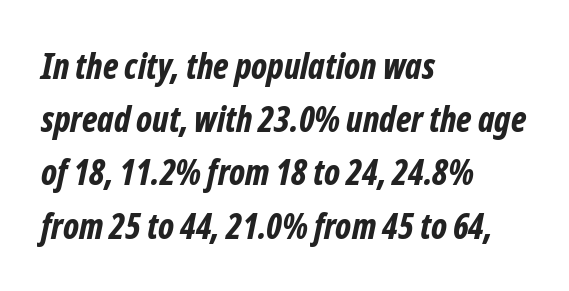
{"italic": "yes", "lean": "right", "slant_degrees": 12, "bold": "yes", "weight": "bold", "width": "condensed", "stroke_contrast": "low", "x_height": "medium", "monospaced": "no", "underline": "no", "align": "left", "line_spacing": "normal", "line_spacing_ratio": 1.52, "letter_spacing": "normal", "letter_spacing_em": 0.0, "glyph_px": 35}
